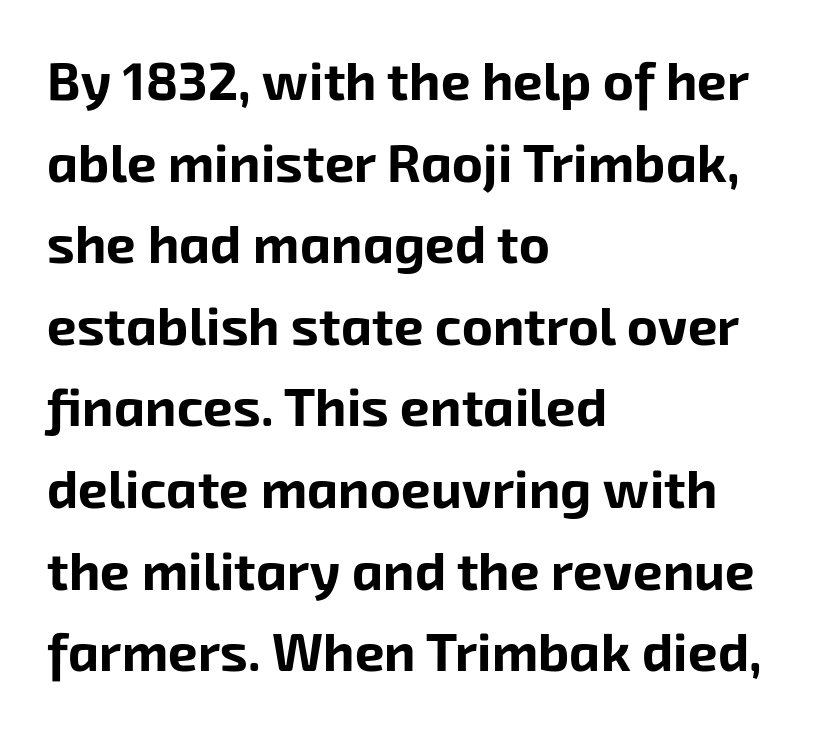
{"serif": "no", "bold": "yes", "weight": "bold", "width": "normal", "stroke_contrast": "low", "x_height": "medium", "monospaced": "no", "underline": "no", "align": "left", "line_spacing": "normal", "line_spacing_ratio": 1.54, "letter_spacing": "normal", "letter_spacing_em": 0.0, "glyph_px": 53}
